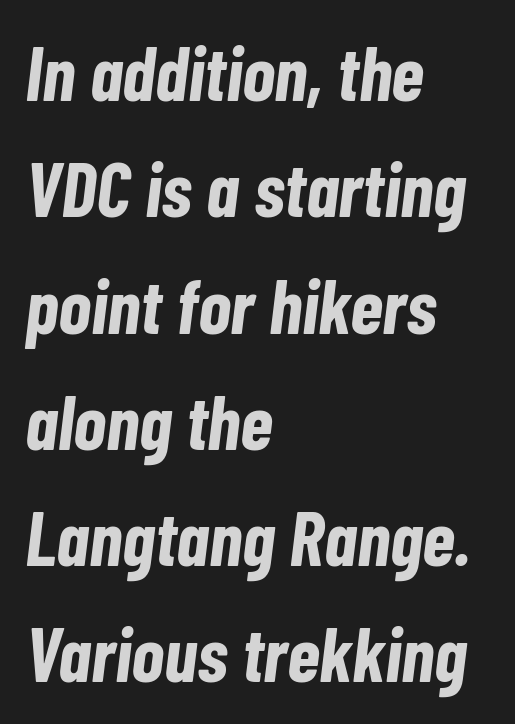
The image shows 76 px bold, condensed type, italic (leaning right); set left-aligned, normal line spacing (1.53x), normal letter spacing, not underlined; low stroke contrast and a medium x-height.
